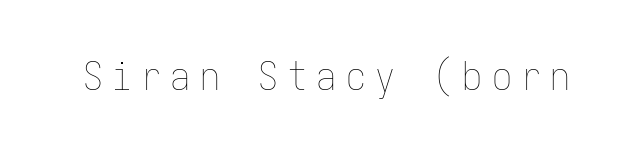
{"italic": "no", "bold": "no", "weight": "thin", "width": "condensed", "stroke_contrast": "low", "x_height": "medium", "monospaced": "yes", "underline": "no", "letter_spacing": "wide", "letter_spacing_em": 0.23, "glyph_px": 40}
